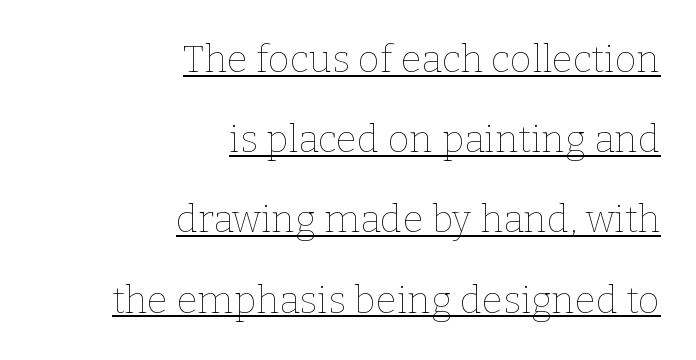
The image shows 38 px thin type, upright; set right-aligned, loose line spacing (2.11x), normal letter spacing, underlined; low stroke contrast and a medium x-height.
